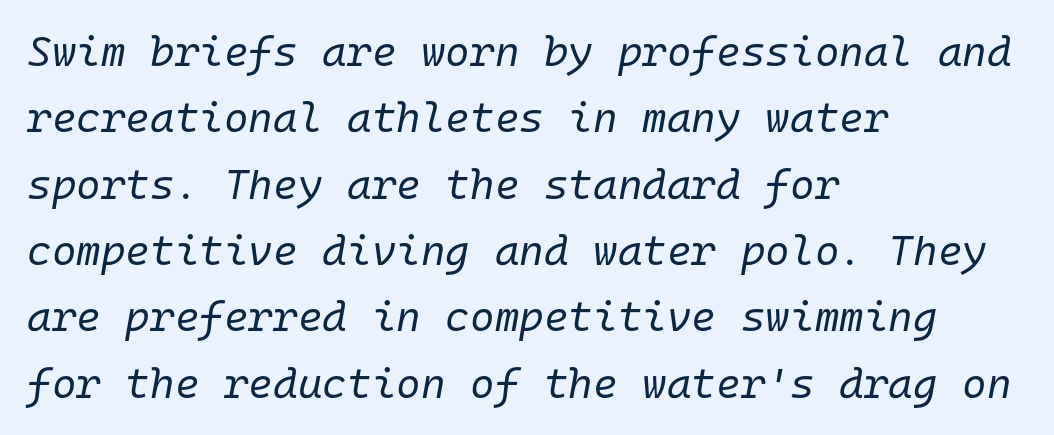
{"italic": "yes", "lean": "right", "slant_degrees": 10, "bold": "no", "weight": "regular", "width": "normal", "stroke_contrast": "low", "x_height": "medium", "monospaced": "yes", "underline": "no", "align": "left", "line_spacing": "normal", "line_spacing_ratio": 1.58, "letter_spacing": "normal", "letter_spacing_em": 0.0, "glyph_px": 42}
